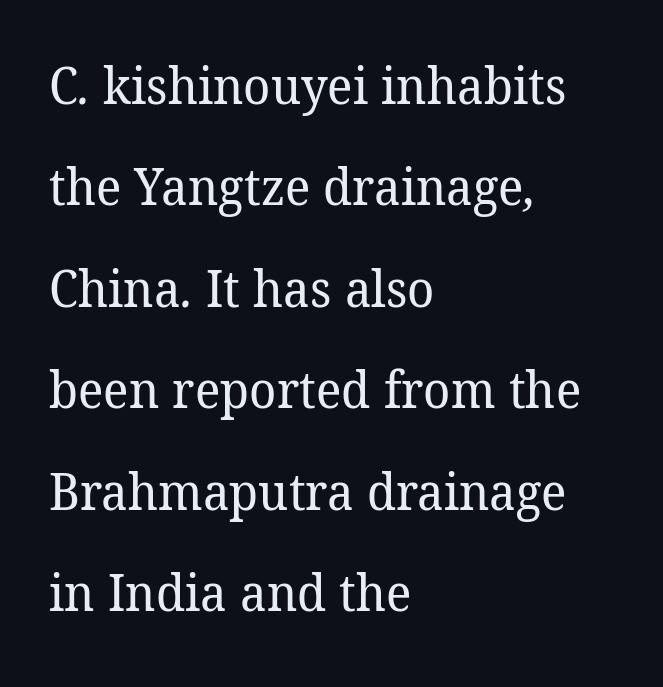
The image shows 51 px regular-weight serif type; set left-aligned, loose line spacing (1.99x), normal letter spacing, not underlined; low stroke contrast and a medium x-height.
